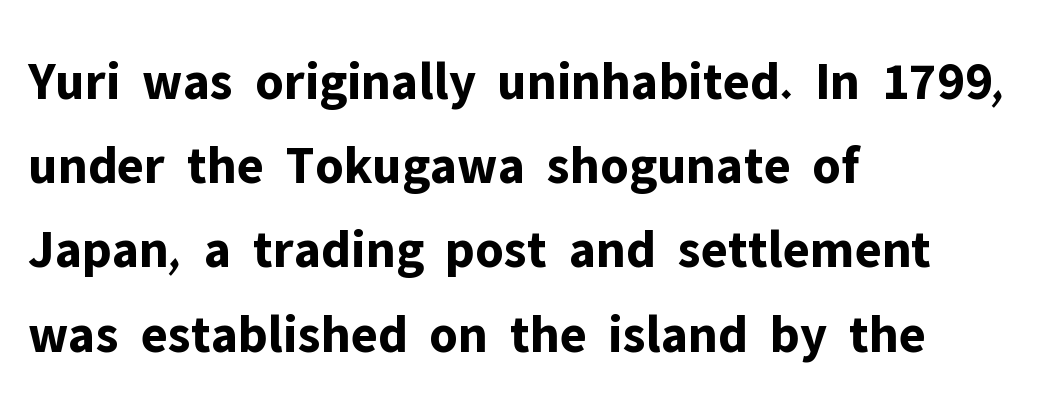
Are there feet on the stems? There aren't — it's a sans. The ragged edge is on the right, which tells us the setting is flush left. Nope, not italic — everything's standing straight. The space between consecutive lines is moderate. Glyph-to-glyph distance matches everyday printed text.
